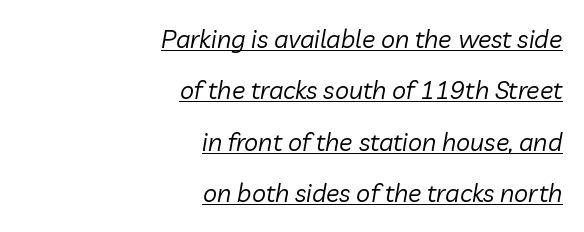
Decoration check: the copy is underlined. Nothing heavy about these letters — not bold at all. Leading is clearly above the norm, producing a sparse column. Characters follow at the spacing the type designer built in. This is oblique type, the kind used for emphasis or titles. A flush-right, rag-left setting is used for this passage.
